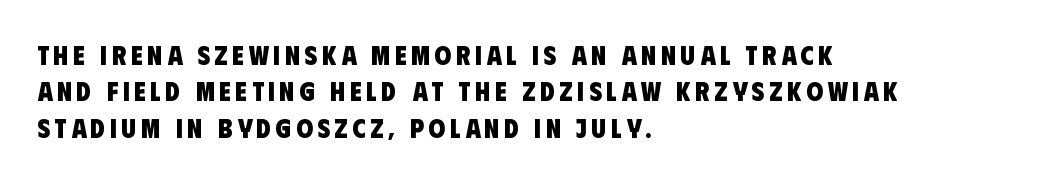
Leading matches the norm, producing a regular column. Layout note: lines flush left. Compared with an ordinary text face, these strokes are far heavier — a full bold. Clear beneath every line of the passage.
